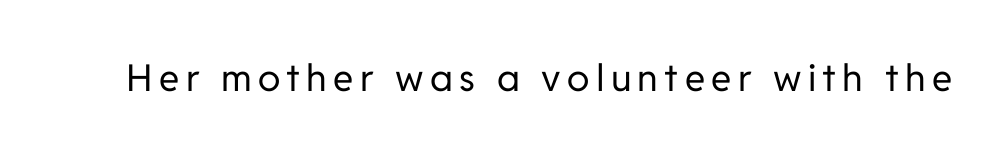
The specimen reads as upright at a glance. On a weight scale, this lands at 450 or below. The letters carry no serifs — their stems end cleanly without finishing strokes. Type without underlining. Looks like regular typesetting: each glyph gets only the width it needs.
